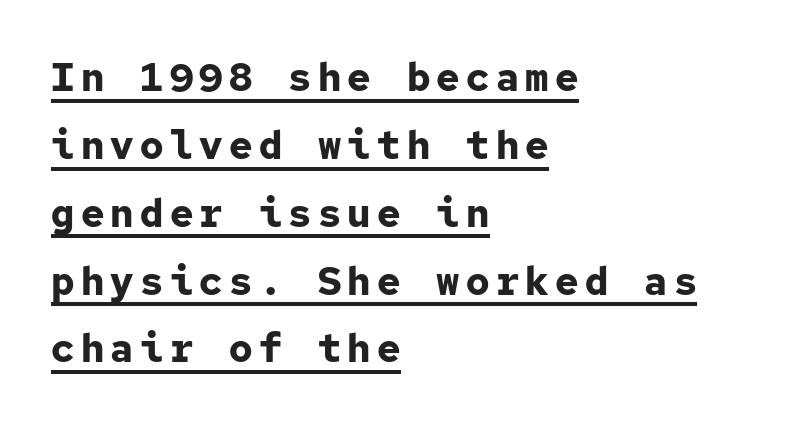
If you drew a line through each stem, it would be perfectly vertical. A student would call this left alignment; a typographer would say flush left, rag right. Examine the stroke ends and you'll find no serifs. Descenders here cross a horizontal rule under the line. Weight: bold.
